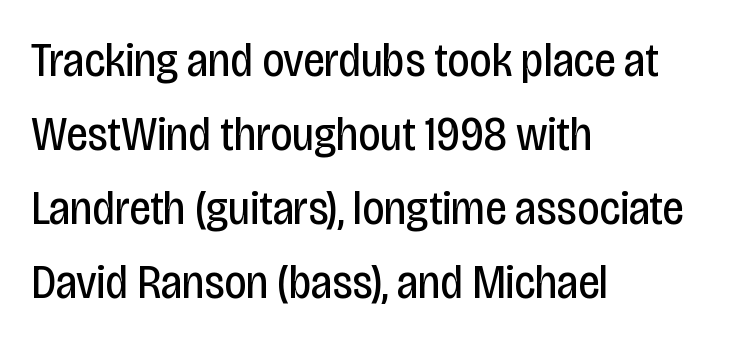
{"serif": "no", "italic": "no", "bold": "no", "weight": "regular", "width": "condensed", "stroke_contrast": "low", "x_height": "large", "monospaced": "no", "underline": "no", "align": "left", "line_spacing": "normal", "line_spacing_ratio": 1.54, "letter_spacing": "normal", "letter_spacing_em": 0.0, "glyph_px": 48}
